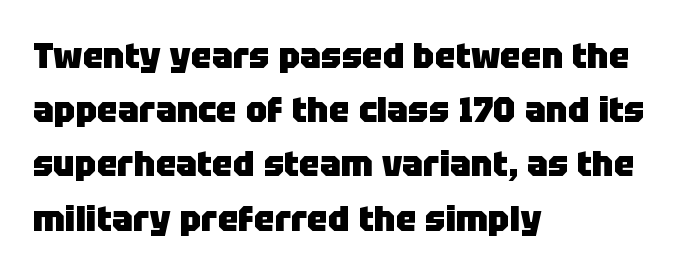
Q: Is the text bold? A: Yes.
Q: Is the text italic (slanted)? A: No, it is upright.
Q: Is the typeface a serif or a sans-serif typeface? A: Sans-serif.
Q: Is the text underlined? A: No.
Q: How is the paragraph aligned? A: Left-aligned.
Q: Is the spacing between letters normal or unusually wide? A: Normal.
Q: Is the spacing between lines tight, normal or loose? A: Normal.
Q: Width (condensed, normal, or wide)? A: Normal.
Q: Stroke contrast? A: Low.
Q: x-height? A: Large.
Q: Monospaced? A: No.
